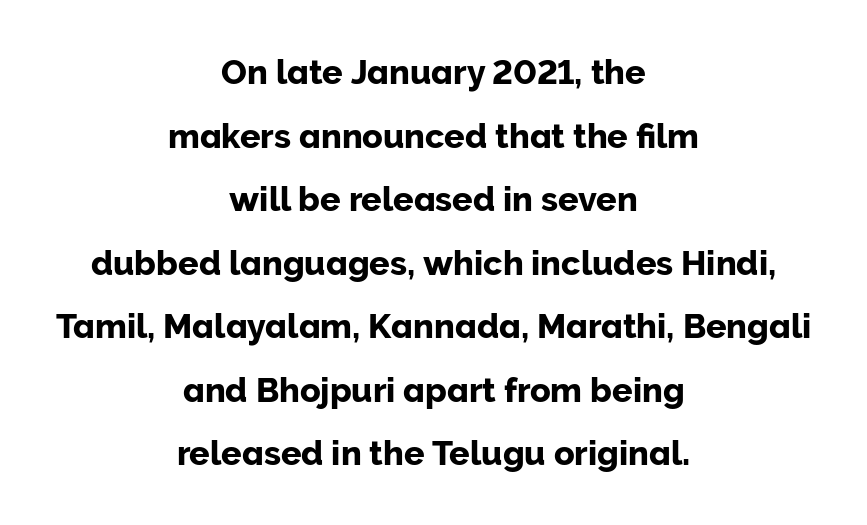
Q: Is the text italic (slanted)? A: No, it is upright.
Q: Is the typeface a serif or a sans-serif typeface? A: Sans-serif.
Q: Is the text underlined? A: No.
Q: How is the paragraph aligned? A: Centered.
Q: Is the spacing between letters normal or unusually wide? A: Normal.
Q: Width (condensed, normal, or wide)? A: Normal.
Q: Stroke contrast? A: Low.
Q: x-height? A: Medium.
Q: Monospaced? A: No.
